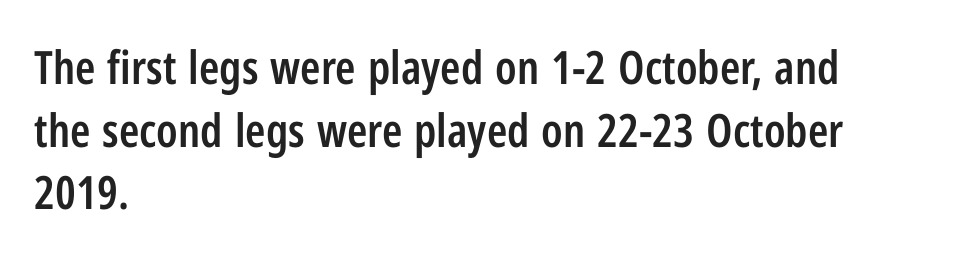
{"serif": "no", "italic": "no", "bold": "semi", "weight": "semibold", "width": "condensed", "stroke_contrast": "low", "x_height": "medium", "monospaced": "no", "underline": "no", "align": "left", "line_spacing": "normal", "line_spacing_ratio": 1.36, "letter_spacing": "normal", "letter_spacing_em": 0.0, "glyph_px": 46}
